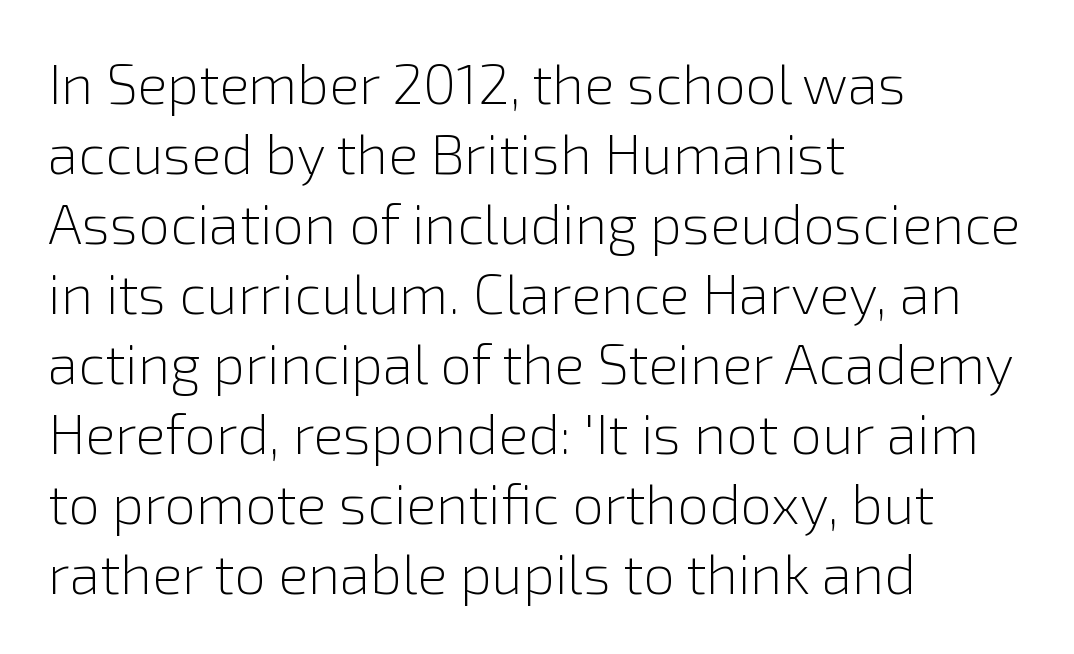
{"serif": "no", "italic": "no", "bold": "no", "weight": "light", "width": "normal", "x_height": "medium", "monospaced": "no", "underline": "no", "align": "left", "line_spacing": "normal", "line_spacing_ratio": 1.25, "letter_spacing": "normal", "letter_spacing_em": 0.0, "glyph_px": 56}
